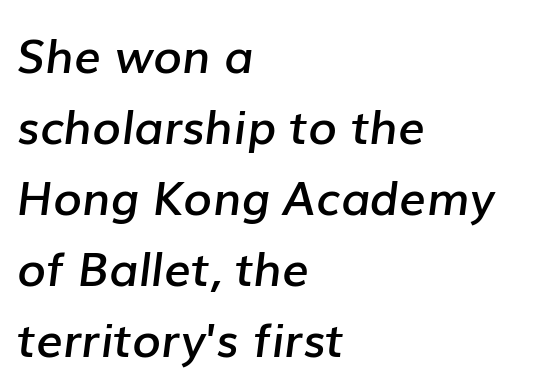
{"italic": "yes", "lean": "right", "slant_degrees": 7, "bold": "semi", "weight": "semibold", "width": "normal", "stroke_contrast": "low", "x_height": "medium", "monospaced": "no", "underline": "no", "align": "left", "line_spacing": "normal", "line_spacing_ratio": 1.51, "letter_spacing": "normal", "letter_spacing_em": 0.0, "glyph_px": 47}
